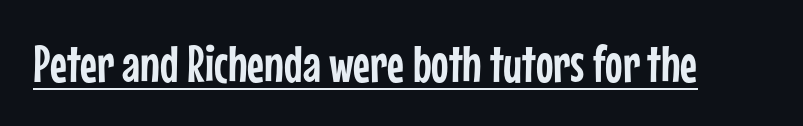
{"serif": "no", "italic": "no", "width": "condensed", "stroke_contrast": "low", "x_height": "medium", "monospaced": "no", "underline": "yes", "letter_spacing": "normal", "letter_spacing_em": 0.0, "glyph_px": 52}
